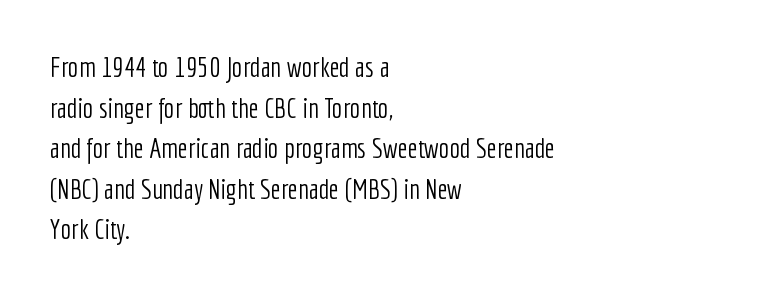
Character widths vary here, with narrow letters taking less room than wide ones. The typesetting does not lean heavy: it is not bold. Reading down the column, the eye jumps a familiar distance to each next line. Each line starts at the same left margin while the right side varies. Clear beneath every line of the passage.
